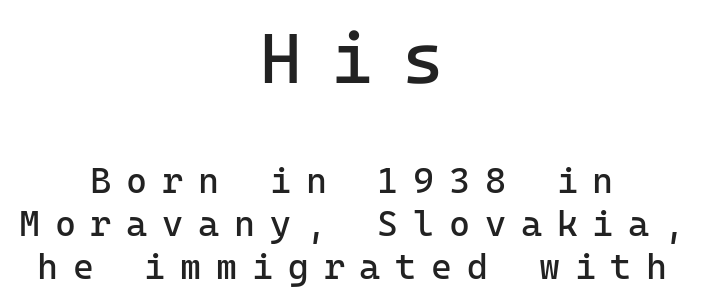
Q: Is the text bold? A: No.
Q: Is the text italic (slanted)? A: No, it is upright.
Q: Is the typeface a serif or a sans-serif typeface? A: Sans-serif.
Q: Is the text underlined? A: No.
Q: How is the paragraph aligned? A: Centered.
Q: Is the spacing between letters normal or unusually wide? A: Unusually wide.
Q: Which block of text is set in a larger size, the first (top) or the second (bottom)? A: The first (top) one.
Q: Width (condensed, normal, or wide)? A: Normal.
Q: Stroke contrast? A: Low.
Q: x-height? A: Medium.
